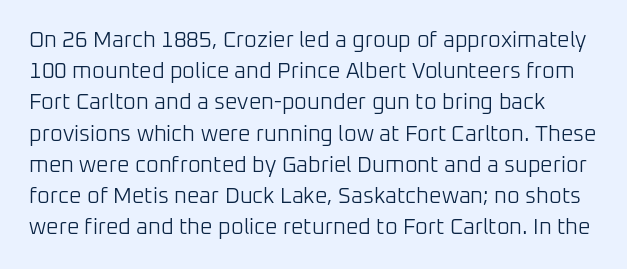
Q: Is the text bold? A: No.
Q: Is the text italic (slanted)? A: No, it is upright.
Q: Is the text underlined? A: No.
Q: Is the spacing between letters normal or unusually wide? A: Normal.
Q: Is the spacing between lines tight, normal or loose? A: Normal.
